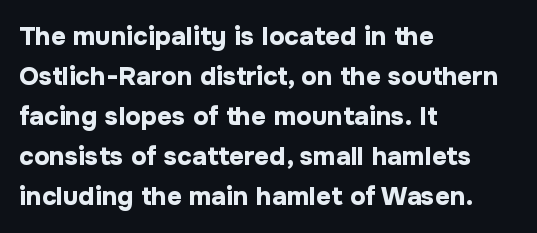
Q: Is the text bold? A: Yes.
Q: Is the text italic (slanted)? A: No, it is upright.
Q: Is the text underlined? A: No.
Q: How is the paragraph aligned? A: Left-aligned.
Q: Is the spacing between letters normal or unusually wide? A: Normal.
Q: Is the spacing between lines tight, normal or loose? A: Normal.
